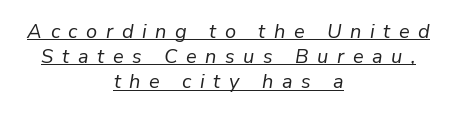
Q: Is the text bold? A: No.
Q: Is the text italic (slanted)? A: Yes, it leans right by about 9 degrees.
Q: Is the text underlined? A: Yes.
Q: How is the paragraph aligned? A: Centered.
Q: Is the spacing between letters normal or unusually wide? A: Unusually wide.
Q: Is the spacing between lines tight, normal or loose? A: Normal.
